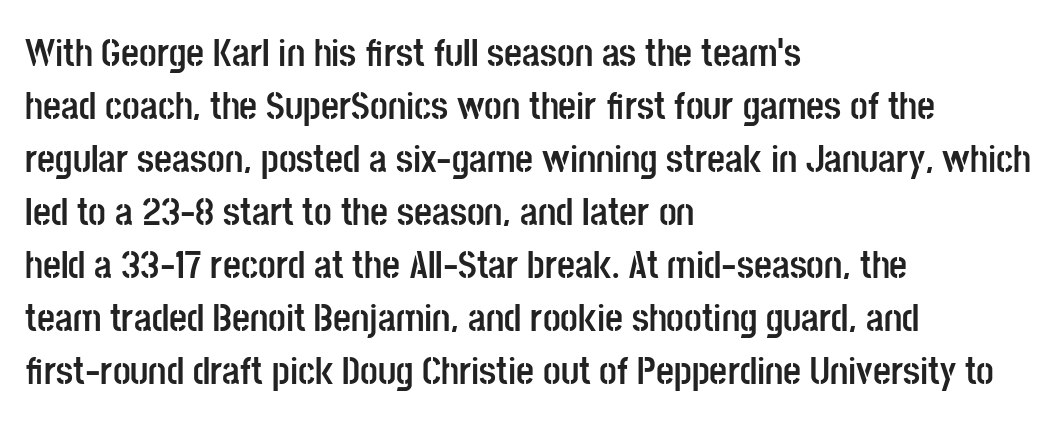
Q: Is the text bold? A: Yes.
Q: Is the text italic (slanted)? A: No, it is upright.
Q: Is the typeface a serif or a sans-serif typeface? A: Sans-serif.
Q: Is the text underlined? A: No.
Q: How is the paragraph aligned? A: Left-aligned.
Q: Is the spacing between letters normal or unusually wide? A: Normal.
Q: Is the spacing between lines tight, normal or loose? A: Normal.
Q: Width (condensed, normal, or wide)? A: Condensed.
Q: Stroke contrast? A: Low.
Q: x-height? A: Large.
Q: Monospaced? A: No.
